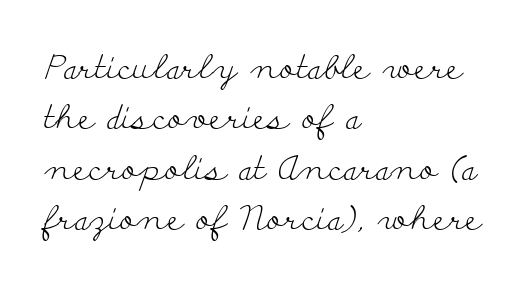
The image shows 33 px light, wide serif type; set left-aligned, normal line spacing (1.53x), normal letter spacing, not underlined; low stroke contrast and a small x-height.
